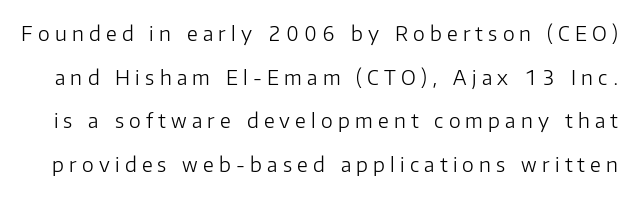
Think standard paragraph weight, or any step lighter than that. Summary of vertical rhythm: relaxed, with wide interline spacing. Compared with typical body copy, the letter spacing here is much looser. Type without underlining. A typesetter would mark this as roman, not italic.
